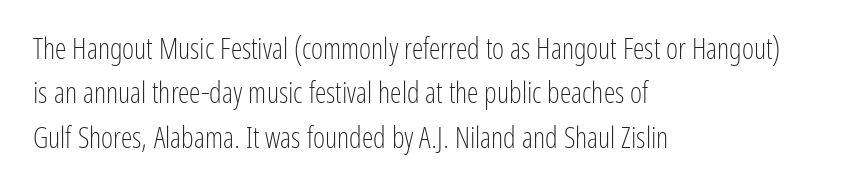
Note the varied advance widths — an 'i' is clearly narrower than an 'm'. The baseline area is clear. A student would call this left alignment; a typographer would say flush left, rag right. Look at the tracking — it's just the regular setting, nothing added. The type sits square on the baseline with zero lean. Serifs: no, the terminals of the letterforms are clean.
